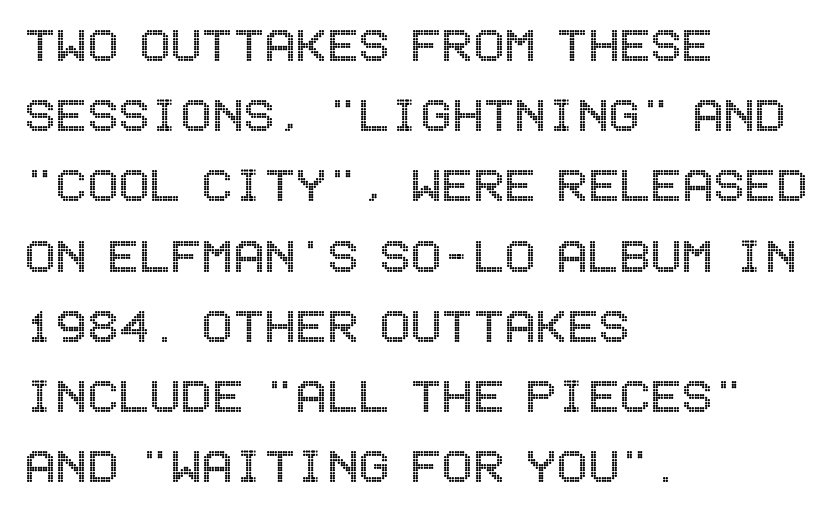
The passage shown has conventional tracking throughout. The setting favours the left margin, as ordinary paragraphs usually do. Unlike italic type, these characters show no tilt at all. The gap between lines stays unmarked.
